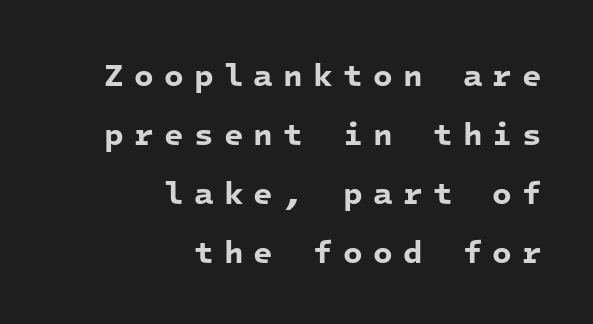
The foot of each line stays bare and open. Note the uniform advance width — an 'i' takes as much space as an 'm'. Chunky letters — that's bold for sure. The setting favours the right margin, as signatures and pull-quotes sometimes do. This sample uses expanded letter spacing, leaving extra air between glyphs. Each letter's strokes conclude bluntly, with no projecting serifs.
